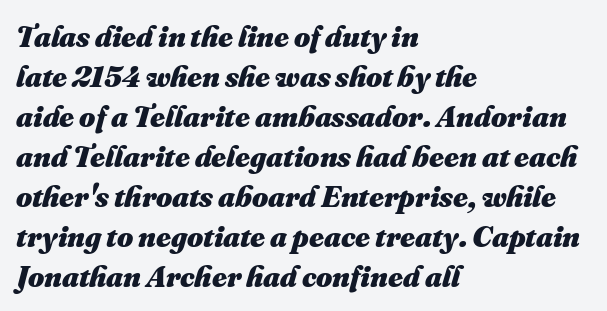
Q: Is the text bold? A: Yes.
Q: Is the text underlined? A: No.
Q: How is the paragraph aligned? A: Left-aligned.
Q: Is the spacing between letters normal or unusually wide? A: Normal.
Q: Is the spacing between lines tight, normal or loose? A: Normal.
Q: Width (condensed, normal, or wide)? A: Normal.
Q: Stroke contrast? A: Medium.
Q: x-height? A: Small.
Q: Monospaced? A: No.
